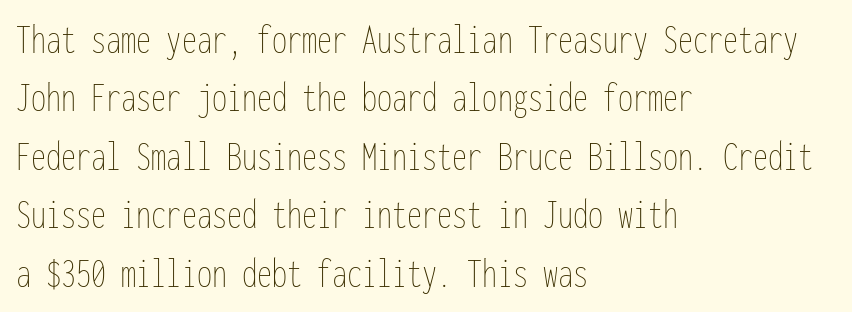
The image shows 43 px thin, condensed type, upright, monospaced; set left-aligned, normal line spacing (1.36x), normal letter spacing, not underlined; low stroke contrast and a medium x-height.
